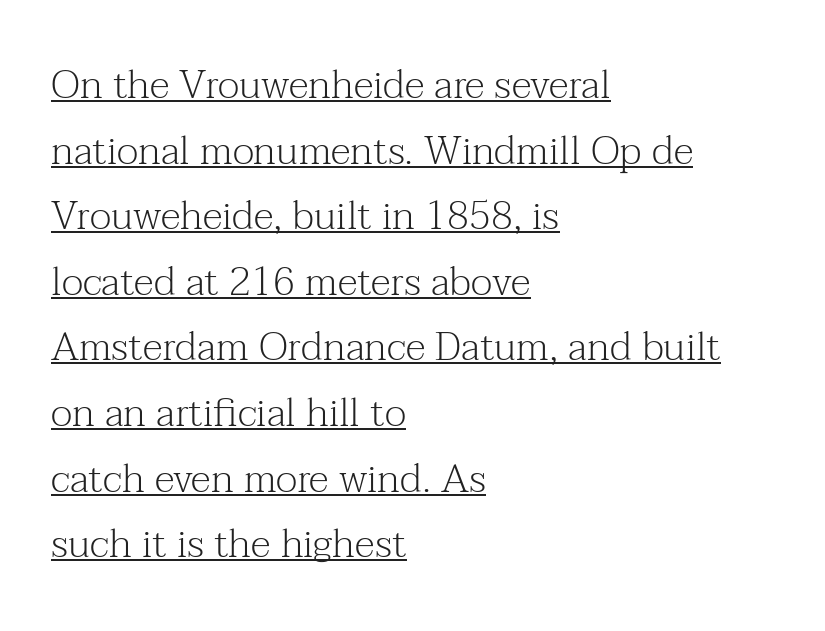
{"serif": "yes", "italic": "no", "bold": "no", "weight": "light", "width": "normal", "stroke_contrast": "medium", "x_height": "medium", "monospaced": "no", "underline": "yes", "align": "left", "line_spacing": "normal", "line_spacing_ratio": 1.64, "letter_spacing": "normal", "letter_spacing_em": 0.0, "glyph_px": 40}
